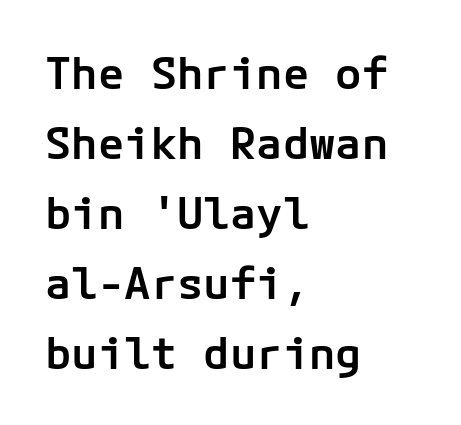
Are there feet on the stems? There aren't — it's a sans. The leading is moderate, giving the passage an even texture. Ascenders rise straight up at ninety degrees. Notice how the passage keeps a crisp vertical edge on the left only. The typesetting leans somewhat heavy: a semibold. The space directly below the letters is spotless.
